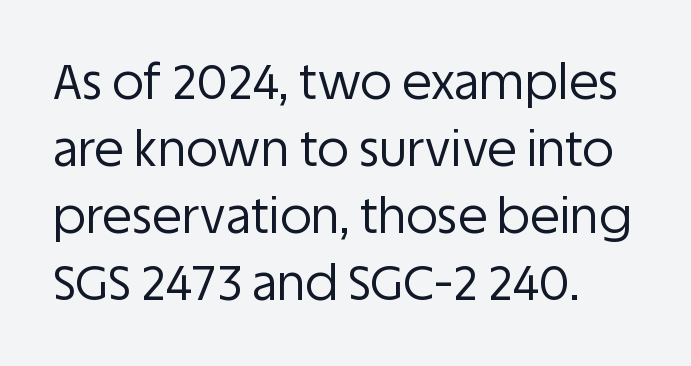
{"serif": "no", "italic": "no", "bold": "no", "weight": "regular", "width": "normal", "stroke_contrast": "low", "x_height": "large", "monospaced": "no", "underline": "no", "align": "left", "line_spacing": "normal", "line_spacing_ratio": 1.37, "letter_spacing": "normal", "letter_spacing_em": 0.0, "glyph_px": 49}
